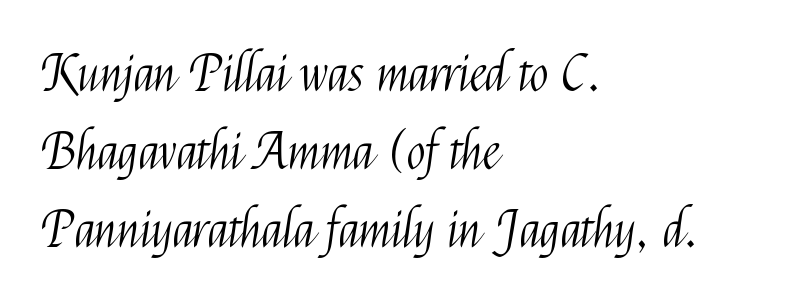
{"serif": "no", "bold": "no", "weight": "light", "width": "condensed", "stroke_contrast": "medium", "x_height": "medium", "monospaced": "no", "underline": "no", "align": "left", "line_spacing": "normal", "line_spacing_ratio": 1.56, "letter_spacing": "normal", "letter_spacing_em": 0.0, "glyph_px": 50}
